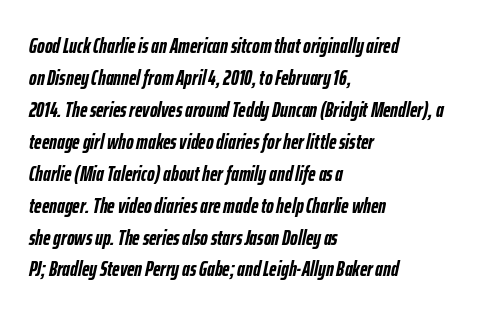
Q: Is the text bold? A: Yes.
Q: Is the text italic (slanted)? A: Yes, it leans right by about 12 degrees.
Q: Is the text underlined? A: No.
Q: How is the paragraph aligned? A: Left-aligned.
Q: Is the spacing between letters normal or unusually wide? A: Normal.
Q: Is the spacing between lines tight, normal or loose? A: Normal.
